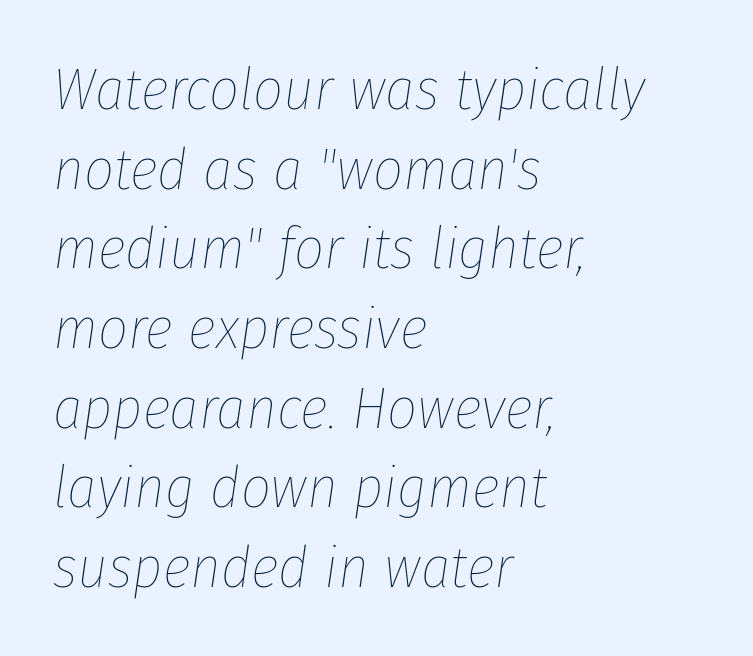
The image shows 59 px thin, condensed type, italic (leaning right); set left-aligned, normal line spacing (1.35x), normal letter spacing, not underlined; low stroke contrast and a medium x-height.
